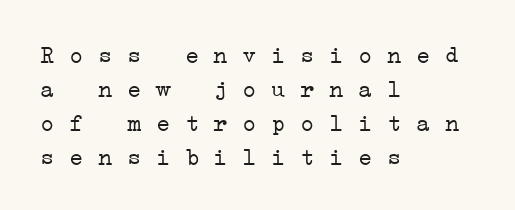
Q: Is the text bold? A: No.
Q: Is the text underlined? A: No.
Q: How is the paragraph aligned? A: Left-aligned.
Q: Is the spacing between letters normal or unusually wide? A: Normal.
Q: Is the spacing between lines tight, normal or loose? A: Normal.
